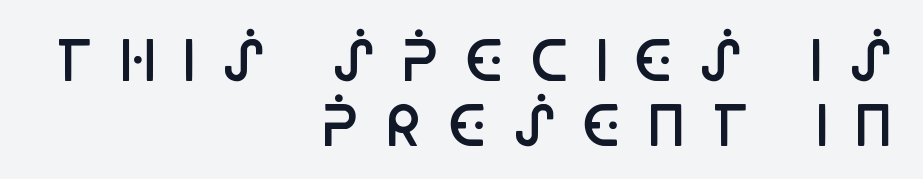
The image shows 54 px semibold, condensed sans-serif type, upright; set right-aligned, line spacing 1.2x, unusually wide letter spacing (+0.45 em), not underlined; low stroke contrast and a large x-height.
